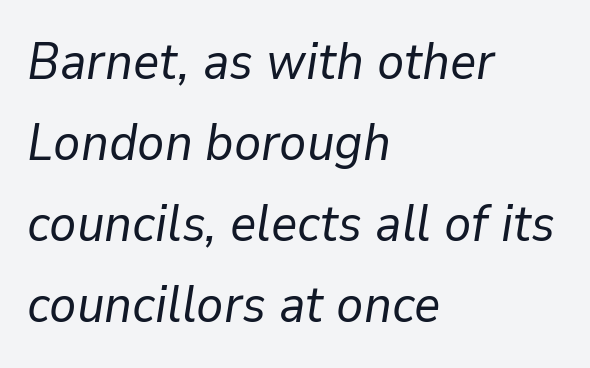
{"italic": "yes", "lean": "right", "slant_degrees": 9, "bold": "no", "weight": "regular", "width": "normal", "stroke_contrast": "low", "x_height": "medium", "monospaced": "no", "underline": "no", "align": "left", "line_spacing": "normal", "line_spacing_ratio": 1.59, "letter_spacing": "normal", "letter_spacing_em": 0.0, "glyph_px": 51}
